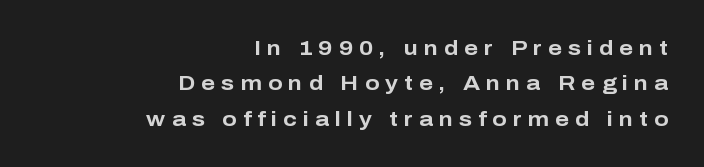
The image shows 21 px bold type, upright; set right-aligned, normal line spacing (1.68x), unusually wide letter spacing (+0.29 em), not underlined.
